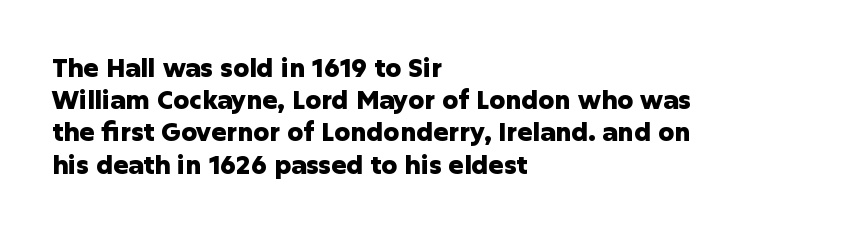
{"italic": "no", "bold": "yes", "underline": "no", "align": "left", "line_spacing": "normal", "line_spacing_ratio": 1.29, "letter_spacing": "normal", "letter_spacing_em": 0.0, "glyph_px": 25}
